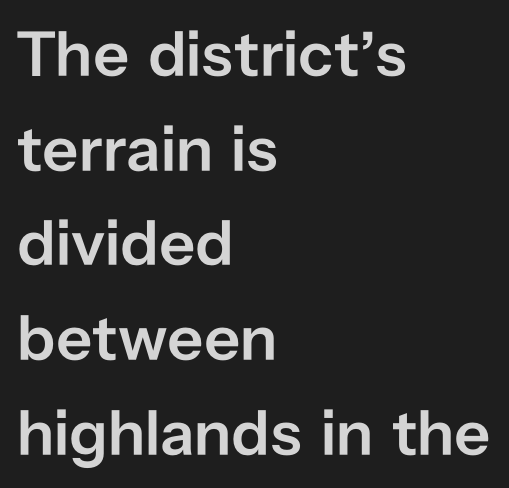
{"serif": "no", "italic": "no", "bold": "semi", "weight": "semibold", "width": "normal", "stroke_contrast": "low", "x_height": "medium", "monospaced": "no", "underline": "no", "align": "left", "line_spacing": "normal", "line_spacing_ratio": 1.48, "letter_spacing": "normal", "letter_spacing_em": 0.0, "glyph_px": 64}
